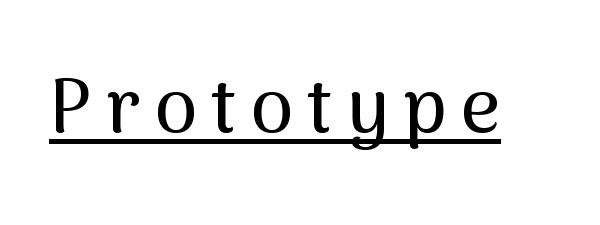
Varying glyph widths throughout — classic text-font behaviour. Nothing sits at the stroke ends, so this counts as sans-serif. Posture: straight, roman, zero tilt. A rule runs beneath these lines of type.
